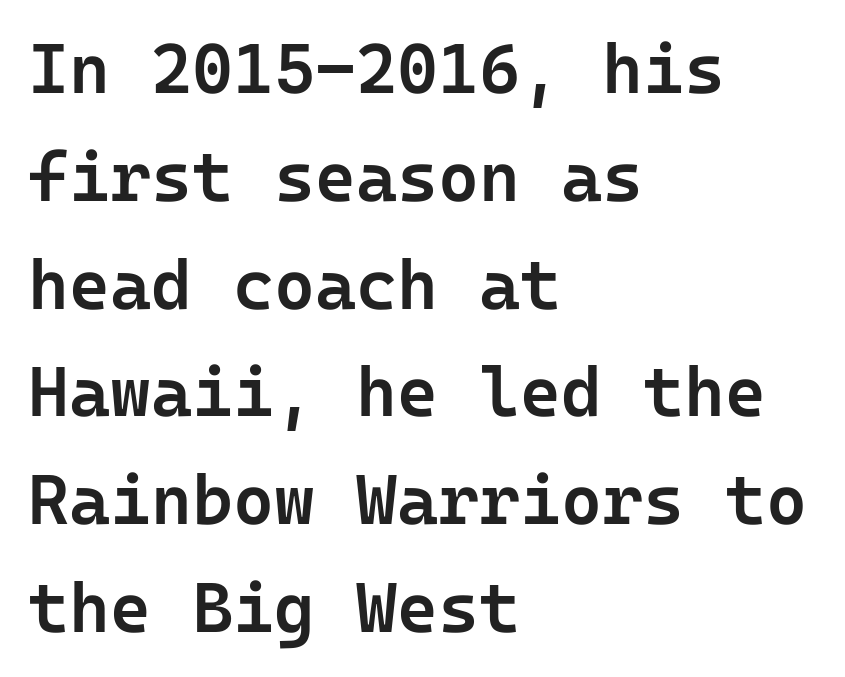
Q: Is the text bold? A: Semi-bold.
Q: Is the text italic (slanted)? A: No, it is upright.
Q: Is the typeface a serif or a sans-serif typeface? A: Sans-serif.
Q: Is the text underlined? A: No.
Q: How is the paragraph aligned? A: Left-aligned.
Q: Is the spacing between letters normal or unusually wide? A: Normal.
Q: Is the spacing between lines tight, normal or loose? A: Normal.
Q: Width (condensed, normal, or wide)? A: Normal.
Q: Stroke contrast? A: Low.
Q: x-height? A: Medium.
